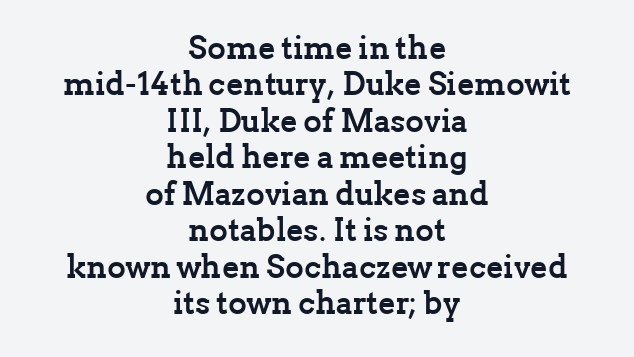
Yep, those are serifs on the letters. Glyph-to-glyph distance matches everyday printed text. Note the varied advance widths — an 'i' is clearly narrower than an 'm'. Alignment: centered.
